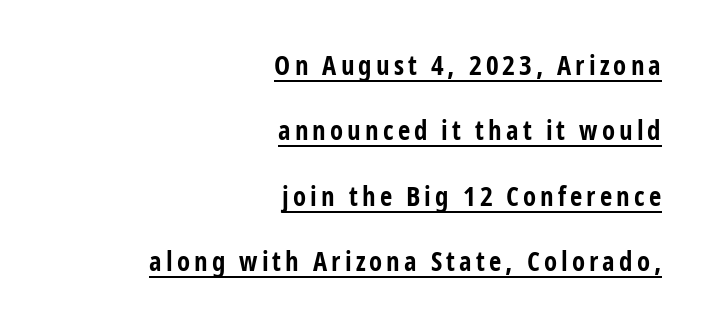
The image shows 27 px bold type, upright; set right-aligned, loose line spacing (2.42x), underlined.
